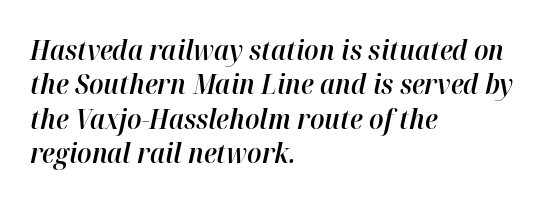
Q: Is the text bold? A: Semi-bold.
Q: Is the text italic (slanted)? A: Yes, it leans right by about 12 degrees.
Q: Is the text underlined? A: No.
Q: How is the paragraph aligned? A: Left-aligned.
Q: Is the spacing between letters normal or unusually wide? A: Normal.
Q: Width (condensed, normal, or wide)? A: Normal.
Q: Stroke contrast? A: High.
Q: x-height? A: Medium.
Q: Monospaced? A: No.
